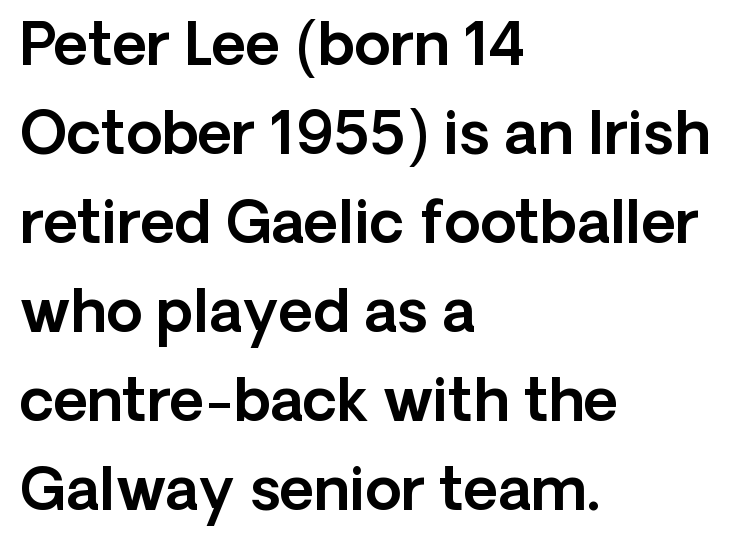
Q: Is the text italic (slanted)? A: No, it is upright.
Q: Is the typeface a serif or a sans-serif typeface? A: Sans-serif.
Q: Is the text underlined? A: No.
Q: How is the paragraph aligned? A: Left-aligned.
Q: Is the spacing between letters normal or unusually wide? A: Normal.
Q: Is the spacing between lines tight, normal or loose? A: Normal.
Q: Width (condensed, normal, or wide)? A: Normal.
Q: x-height? A: Medium.
Q: Monospaced? A: No.
